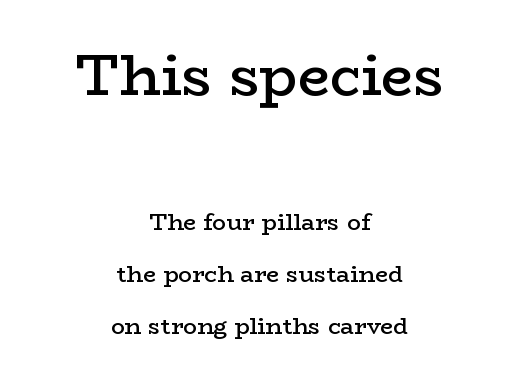
The image shows 57 px semibold, wide serif type, upright; set centered, loose line spacing (2.26x), normal letter spacing, not underlined; the first (top) block is 2.48x larger; low stroke contrast and a medium x-height.
